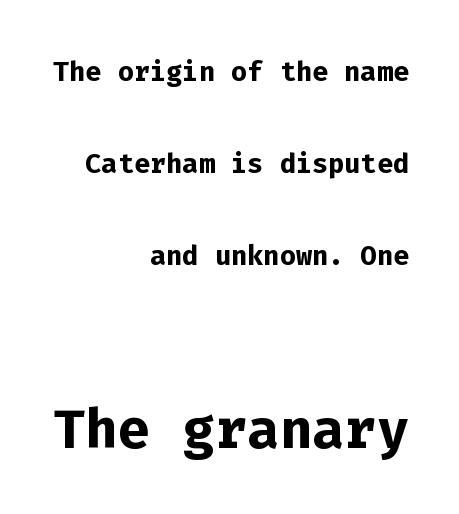
{"serif": "no", "italic": "no", "bold": "yes", "weight": "semibold", "width": "normal", "stroke_contrast": "low", "x_height": "medium", "monospaced": "yes", "underline": "no", "align": "right", "line_spacing": "loose", "line_spacing_ratio": 2.42, "letter_spacing": "normal", "letter_spacing_em": 0.0, "larger_block": "second", "size_ratio": 2.0, "glyph_px": 76}
